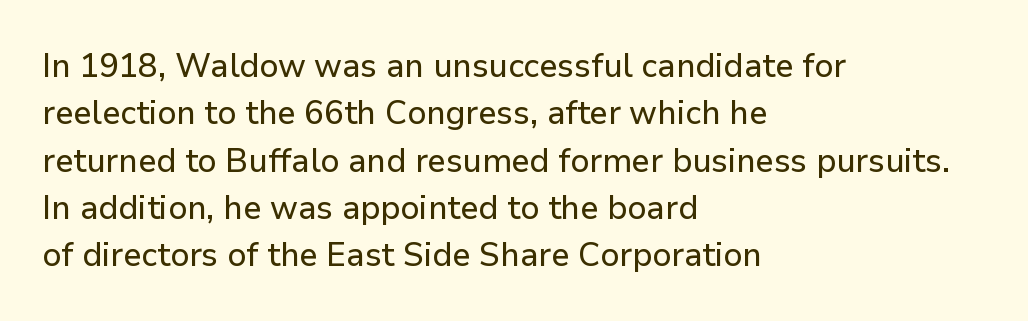
Q: Is the text italic (slanted)? A: No, it is upright.
Q: Is the typeface a serif or a sans-serif typeface? A: Sans-serif.
Q: Is the text underlined? A: No.
Q: How is the paragraph aligned? A: Left-aligned.
Q: Is the spacing between letters normal or unusually wide? A: Normal.
Q: Is the spacing between lines tight, normal or loose? A: Normal.
Q: Width (condensed, normal, or wide)? A: Normal.
Q: Stroke contrast? A: Low.
Q: x-height? A: Medium.
Q: Monospaced? A: No.
